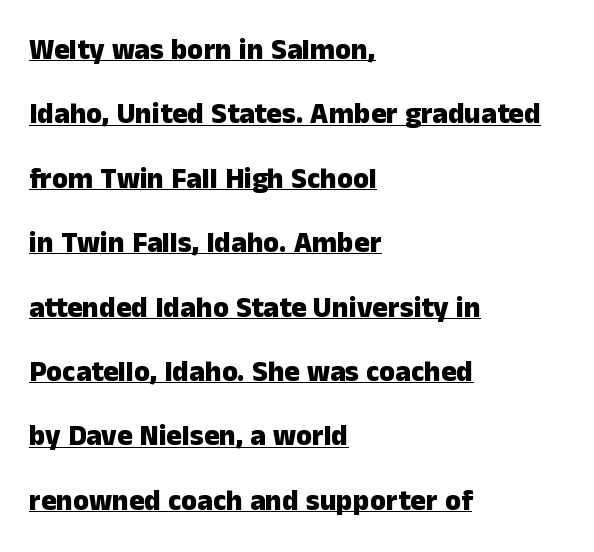
It's the straight-up-and-down kind of type. The gaps between neighbouring characters are ordinary and unremarkable. Are there feet on the stems? There aren't — it's a sans. The typesetting leans heavy: a genuine bold. Looks like someone drew a line under every word here. The passage shown is typed in a proportional face where columns would drift.
